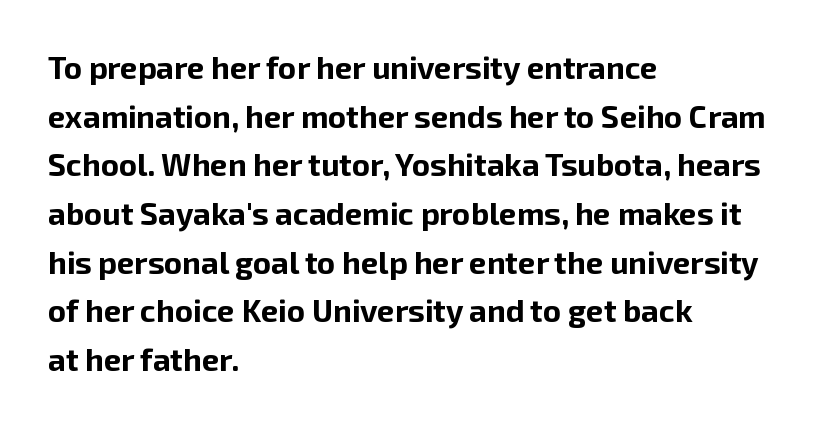
Q: Is the text bold? A: Yes.
Q: Is the text italic (slanted)? A: No, it is upright.
Q: Is the typeface a serif or a sans-serif typeface? A: Sans-serif.
Q: Is the text underlined? A: No.
Q: How is the paragraph aligned? A: Left-aligned.
Q: Is the spacing between letters normal or unusually wide? A: Normal.
Q: Is the spacing between lines tight, normal or loose? A: Normal.
Q: Width (condensed, normal, or wide)? A: Normal.
Q: Stroke contrast? A: Low.
Q: x-height? A: Medium.
Q: Monospaced? A: No.
